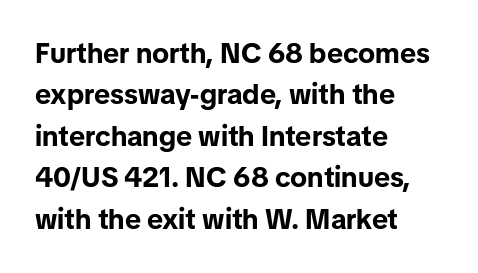
The image shows 28 px bold sans-serif type, upright; set left-aligned, normal line spacing (1.48x), normal letter spacing, not underlined; low stroke contrast and a medium x-height.
